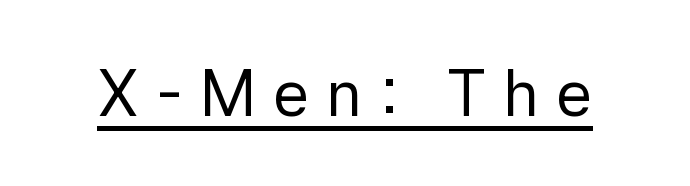
Q: Is the text bold? A: No.
Q: Is the text italic (slanted)? A: No, it is upright.
Q: Is the typeface a serif or a sans-serif typeface? A: Sans-serif.
Q: Is the text underlined? A: Yes.
Q: Is the spacing between letters normal or unusually wide? A: Unusually wide.
Q: Width (condensed, normal, or wide)? A: Normal.
Q: Stroke contrast? A: Low.
Q: x-height? A: Medium.
Q: Monospaced? A: No.
